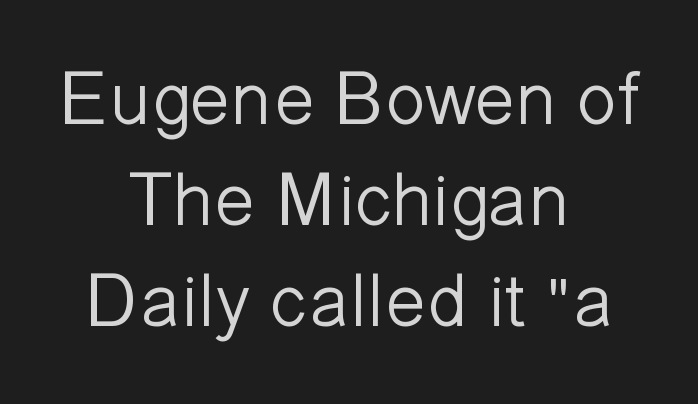
Is there much room between lines? A standard amount, neither cramped nor airy. The letterforms sit shoulder to shoulder at normal distance. Stroke thickness stays within the range of a standard reading face or lighter. Decoration check: the copy has no underline. Each letter keeps its own natural width here, so spacing adapts to shape.
